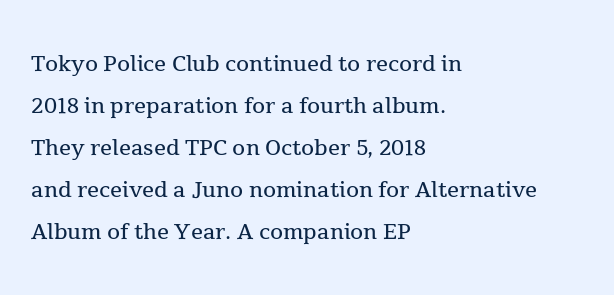
The image shows 30 px regular-weight serif type, upright; set left-aligned, normal line spacing (1.4x), normal letter spacing, not underlined; a medium x-height.
